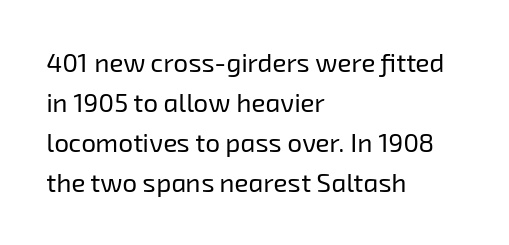
Q: Is the text bold? A: No.
Q: Is the text underlined? A: No.
Q: How is the paragraph aligned? A: Left-aligned.
Q: Is the spacing between letters normal or unusually wide? A: Normal.
Q: Is the spacing between lines tight, normal or loose? A: Normal.
